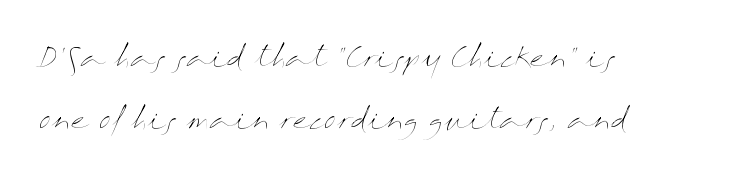
The image shows 27 px text type; set left-aligned, loose line spacing (2.28x), normal letter spacing, not underlined.
